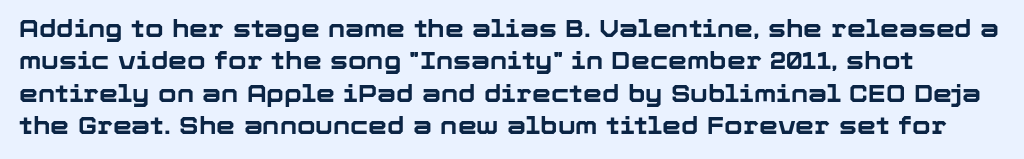
{"italic": "no", "bold": "yes", "underline": "no", "line_spacing": "normal", "line_spacing_ratio": 1.35, "letter_spacing": "normal", "letter_spacing_em": 0.0, "glyph_px": 24}
